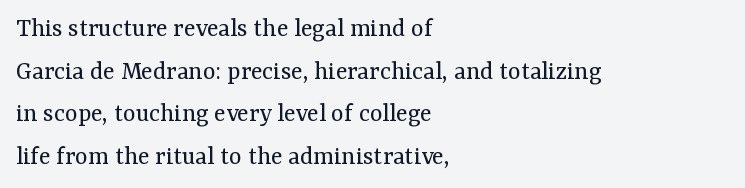
{"italic": "no", "bold": "no", "underline": "no", "align": "left", "line_spacing": "normal", "line_spacing_ratio": 1.58, "letter_spacing": "normal", "letter_spacing_em": 0.0, "glyph_px": 27}
